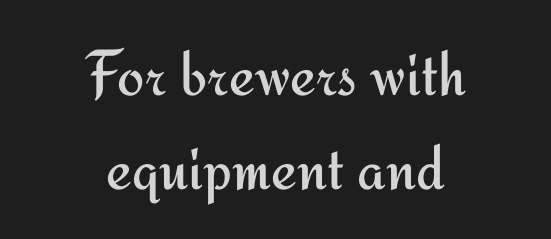
The image shows 65 px regular-weight sans-serif type, upright; set centered, normal line spacing (1.44x), normal letter spacing, not underlined; medium stroke contrast and a small x-height.
